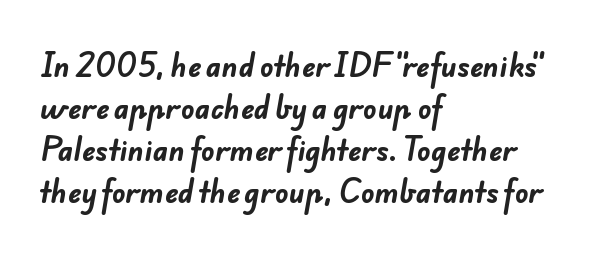
The image shows 28 px bold sans-serif type; set left-aligned, normal line spacing (1.5x), normal letter spacing, not underlined; low stroke contrast and a small x-height.
